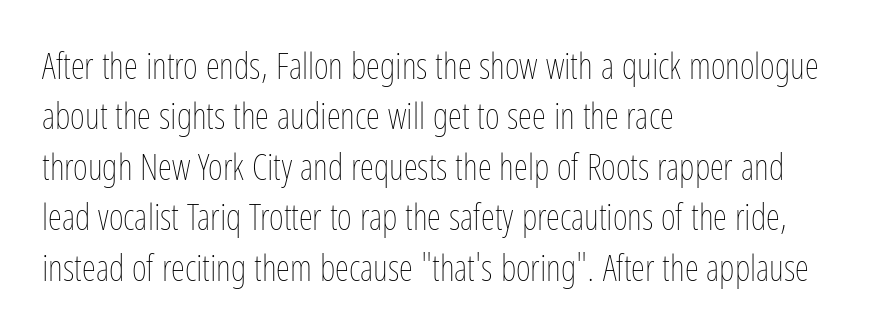
Q: Is the text bold? A: No.
Q: Is the text italic (slanted)? A: No, it is upright.
Q: Is the text underlined? A: No.
Q: How is the paragraph aligned? A: Left-aligned.
Q: Is the spacing between letters normal or unusually wide? A: Normal.
Q: Is the spacing between lines tight, normal or loose? A: Normal.
Q: Width (condensed, normal, or wide)? A: Condensed.
Q: Stroke contrast? A: Low.
Q: x-height? A: Medium.
Q: Monospaced? A: No.
